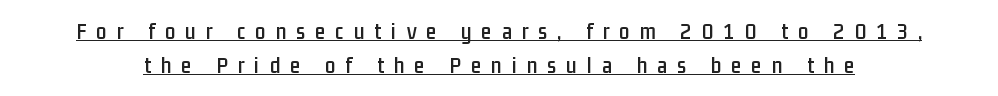
Q: Is the text italic (slanted)? A: No, it is upright.
Q: Is the text underlined? A: Yes.
Q: Is the spacing between letters normal or unusually wide? A: Unusually wide.
Q: Is the spacing between lines tight, normal or loose? A: Normal.
